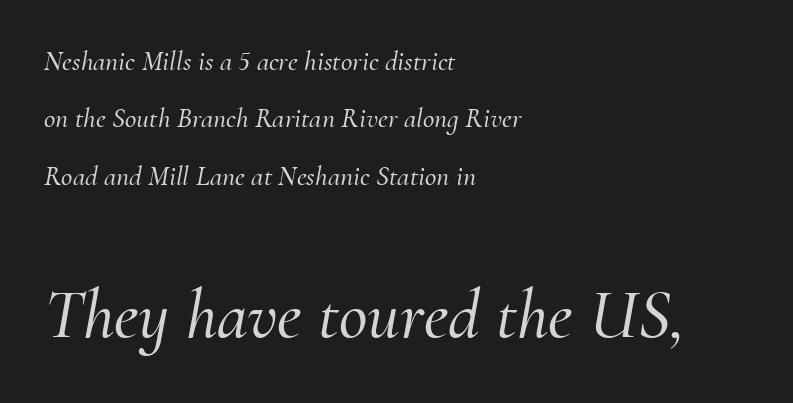
{"serif": "yes", "italic": "yes", "lean": "right", "slant_degrees": 10, "width": "normal", "stroke_contrast": "medium", "x_height": "small", "monospaced": "no", "underline": "no", "align": "left", "line_spacing": "loose", "line_spacing_ratio": 2.05, "letter_spacing": "normal", "letter_spacing_em": 0.0, "larger_block": "second", "size_ratio": 2.5, "glyph_px": 70}
